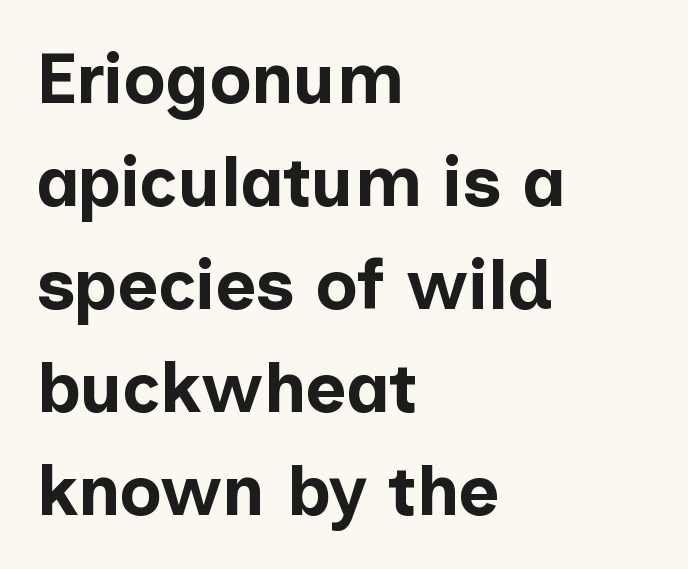
Q: Is the text bold? A: Yes.
Q: Is the text italic (slanted)? A: No, it is upright.
Q: Is the typeface a serif or a sans-serif typeface? A: Sans-serif.
Q: Is the text underlined? A: No.
Q: How is the paragraph aligned? A: Left-aligned.
Q: Is the spacing between letters normal or unusually wide? A: Normal.
Q: Is the spacing between lines tight, normal or loose? A: Normal.
Q: Width (condensed, normal, or wide)? A: Normal.
Q: Stroke contrast? A: Low.
Q: x-height? A: Medium.
Q: Monospaced? A: No.
